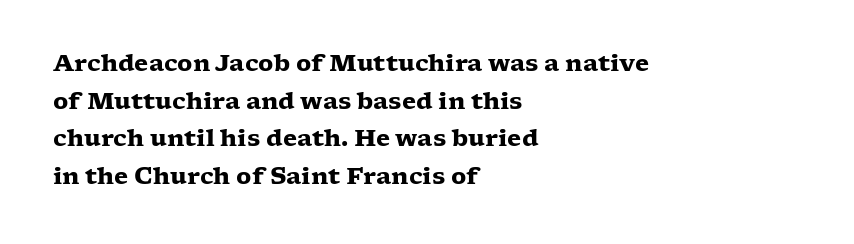
The image shows 23 px bold type, upright; set left-aligned, normal line spacing (1.64x), normal letter spacing, not underlined.
